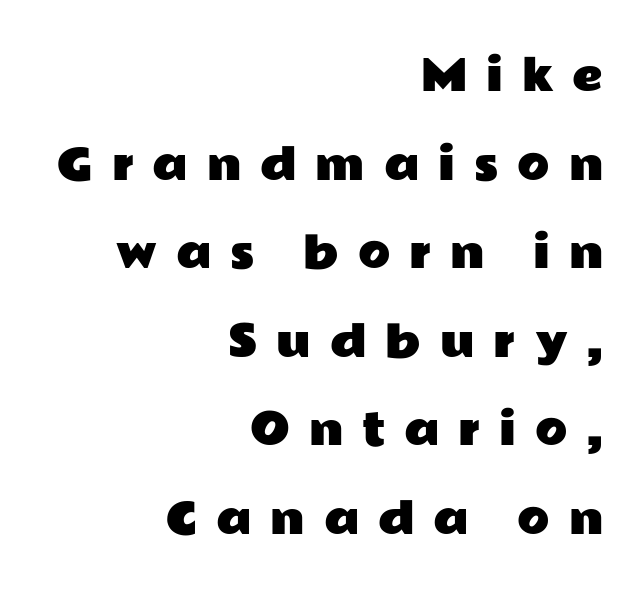
{"serif": "no", "italic": "no", "width": "wide", "stroke_contrast": "low", "x_height": "medium", "monospaced": "no", "underline": "no", "align": "right", "line_spacing": "loose", "line_spacing_ratio": 2.11, "letter_spacing": "wide", "letter_spacing_em": 0.45, "glyph_px": 42}
